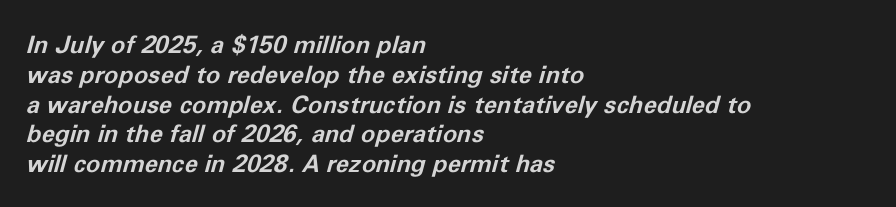
{"italic": "yes", "lean": "right", "slant_degrees": 11, "bold": "yes", "underline": "no", "align": "left", "line_spacing_ratio": 1.24, "letter_spacing": "normal", "letter_spacing_em": 0.0, "glyph_px": 24}
